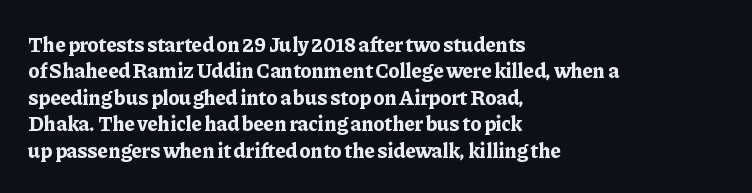
Q: Is the text bold? A: Yes.
Q: Is the text italic (slanted)? A: No, it is upright.
Q: Is the text underlined? A: No.
Q: How is the paragraph aligned? A: Left-aligned.
Q: Is the spacing between letters normal or unusually wide? A: Normal.
Q: Is the spacing between lines tight, normal or loose? A: Normal.
